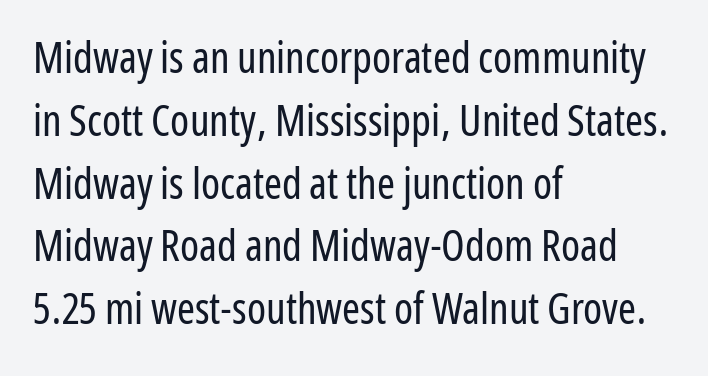
{"serif": "no", "italic": "no", "bold": "no", "weight": "regular", "width": "condensed", "stroke_contrast": "low", "x_height": "medium", "monospaced": "no", "underline": "no", "align": "left", "line_spacing": "normal", "line_spacing_ratio": 1.46, "letter_spacing": "normal", "letter_spacing_em": 0.0, "glyph_px": 43}
